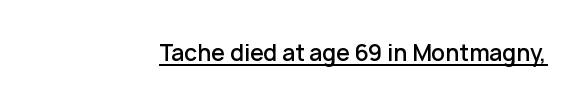
The image shows 22 px text type, upright; set normal letter spacing, underlined.
